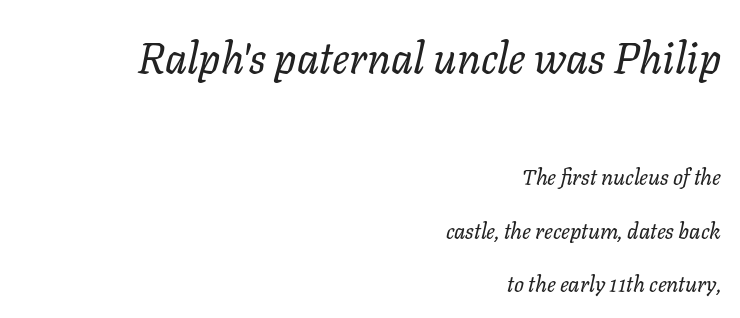
The designer gave the opening block more size than the closing block. Compared with ordinary roman type, these characters are visibly tilted. These lines keep a tight, regular rhythm from letter to letter. If you drew a ruler down the right edge, every line would touch it. A typesetter would call this proportional, since set widths differ per character.
